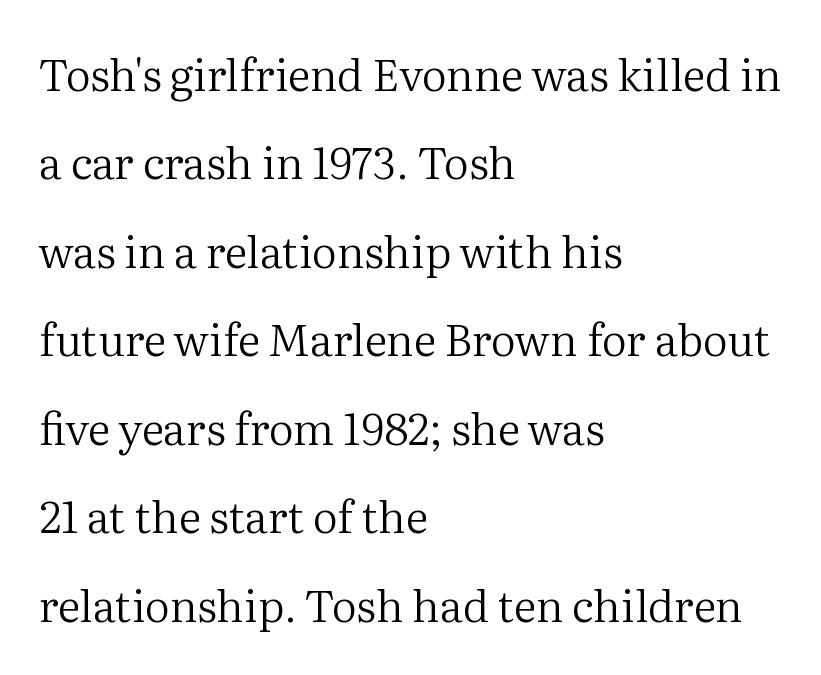
{"serif": "yes", "italic": "no", "bold": "no", "weight": "regular", "width": "normal", "stroke_contrast": "medium", "x_height": "medium", "monospaced": "no", "underline": "no", "align": "left", "line_spacing": "loose", "line_spacing_ratio": 2.01, "letter_spacing": "normal", "letter_spacing_em": 0.0, "glyph_px": 44}
